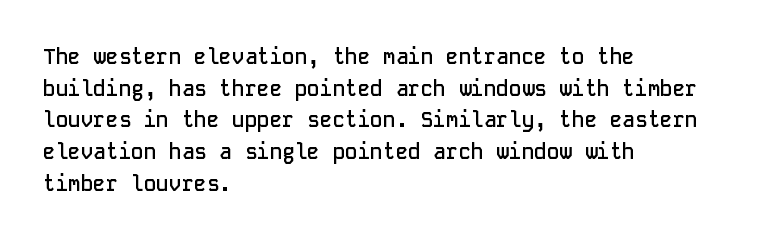
Italic? Not at all — the glyphs are vertical. A typesetter would call this zero additional tracking. The typesetting leans somewhat heavy: a semibold. The string is rendered with underlining switched off. The setting favours the left margin, as ordinary paragraphs usually do.
